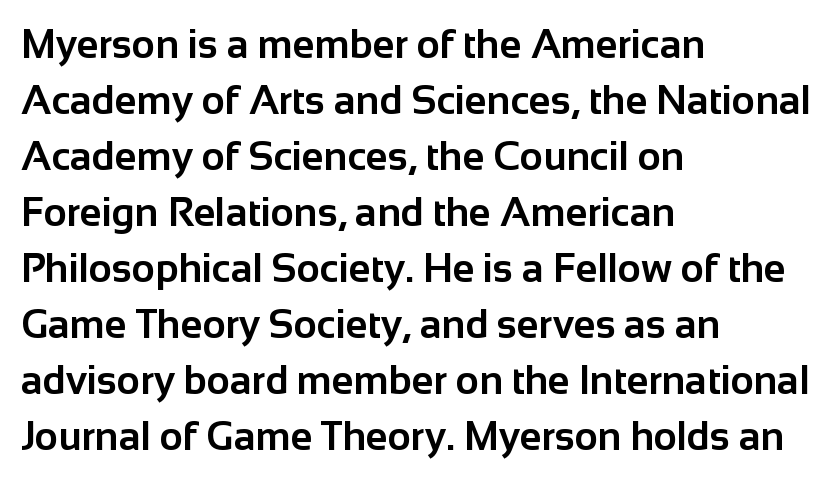
Honestly, the letter spacing is just normal — you wouldn't notice it. The font family rendered here belongs to the sans-serif group. The rendering uses natural spacing where letterforms have individual widths. When letters stand straight like this, we call the style roman or upright. Rule under the text: the space is simply empty. The text block is weighted toward the left margin, trailing off unevenly rightward.
